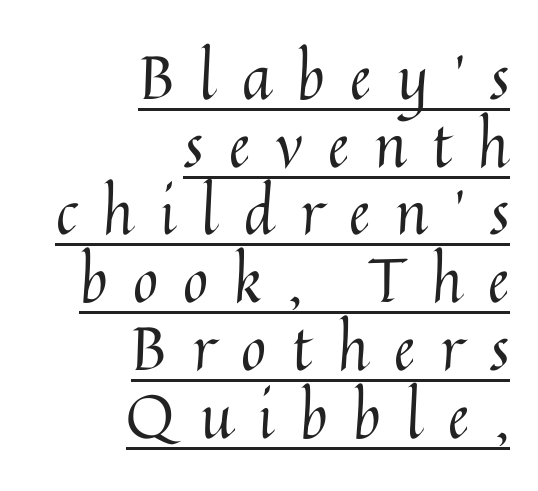
Tracking here is generous; glyphs stand well apart from one another. Short and long lines alike share a common ending point at right. Varying glyph widths throughout — classic text-font behaviour.
